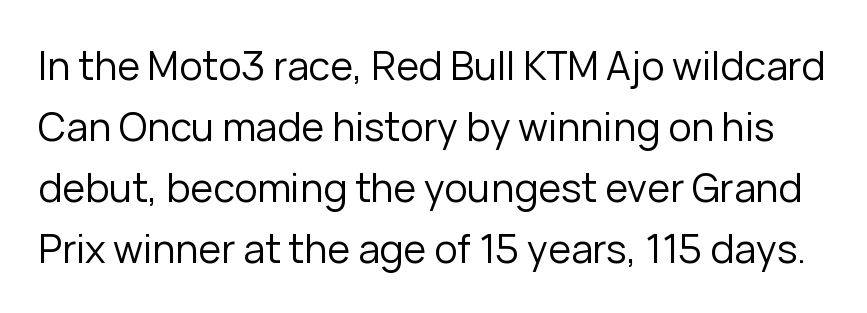
The image shows 39 px regular-weight sans-serif type, upright; set normal line spacing (1.56x), normal letter spacing, not underlined; low stroke contrast and a medium x-height.
